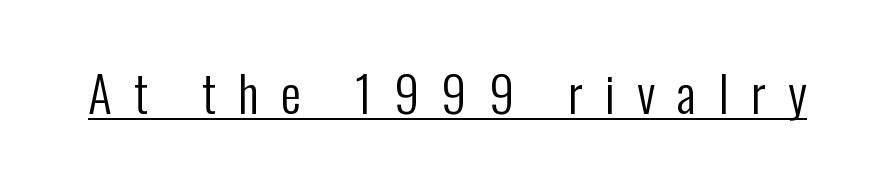
{"serif": "no", "italic": "no", "bold": "no", "weight": "regular", "width": "condensed", "stroke_contrast": "low", "x_height": "medium", "monospaced": "no", "underline": "yes", "letter_spacing": "wide", "letter_spacing_em": 0.44, "glyph_px": 50}
